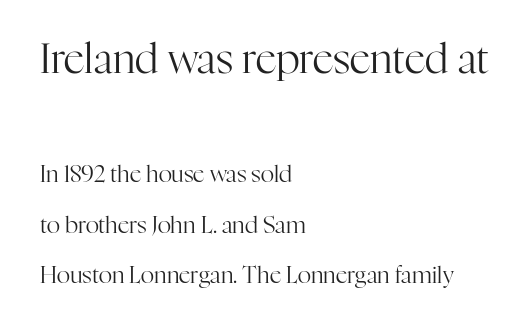
Ink coverage per letter is moderate at most. This rendering features lettering with no underline. These lines keep a tight, regular rhythm from letter to letter. The letters advance in unequal steps, a hallmark of proportional type.
